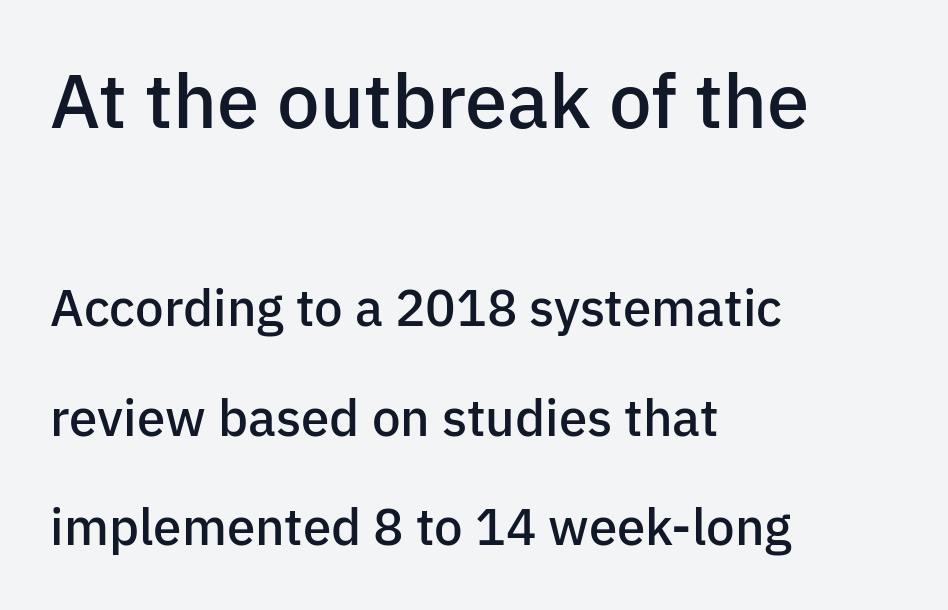
The image shows 76 px semibold sans-serif type, upright; set left-aligned, loose line spacing (2.14x), normal letter spacing, not underlined; the first (top) block is 1.49x larger; low stroke contrast and a medium x-height.
